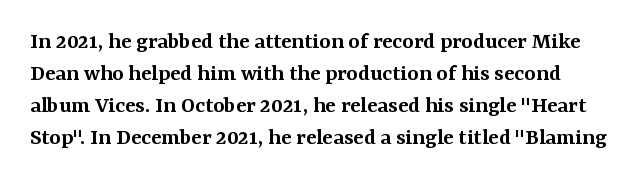
The image shows 24 px text type, upright; set normal line spacing (1.34x), normal letter spacing, not underlined.
